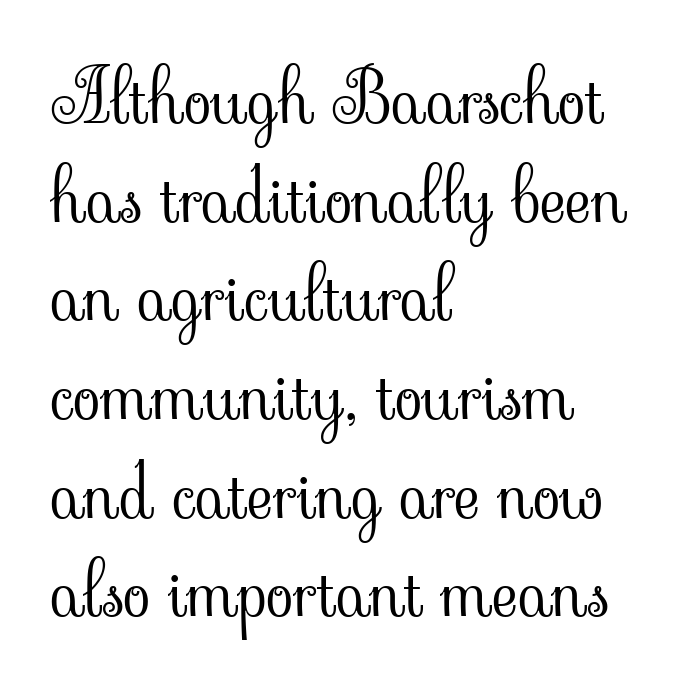
{"serif": "yes", "italic": "no", "bold": "no", "weight": "light", "width": "normal", "stroke_contrast": "low", "x_height": "small", "monospaced": "no", "underline": "no", "align": "left", "line_spacing": "normal", "line_spacing_ratio": 1.37, "letter_spacing": "normal", "letter_spacing_em": 0.0, "glyph_px": 72}
